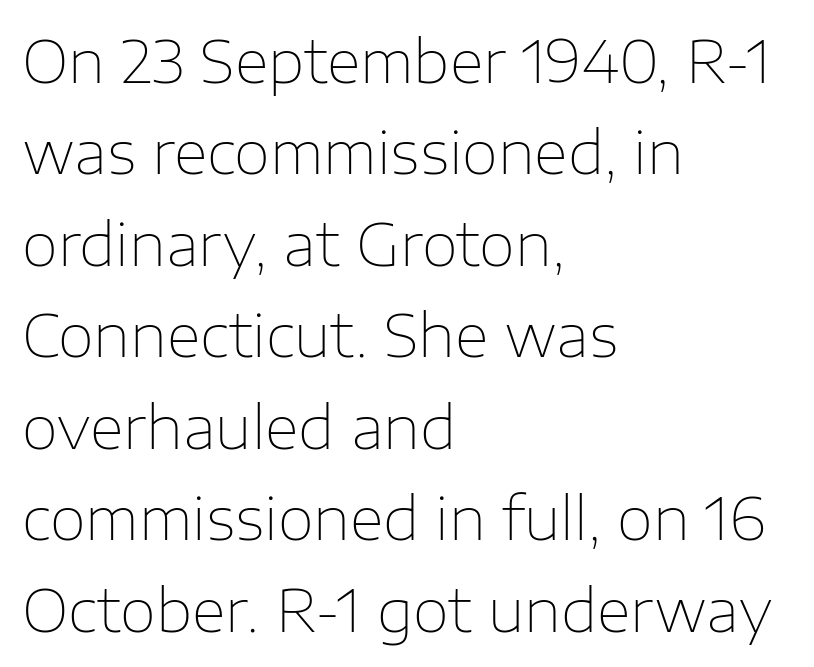
{"serif": "no", "italic": "no", "bold": "no", "weight": "thin", "width": "normal", "stroke_contrast": "low", "x_height": "medium", "monospaced": "no", "underline": "no", "align": "left", "line_spacing": "normal", "line_spacing_ratio": 1.55, "letter_spacing": "normal", "letter_spacing_em": 0.0, "glyph_px": 59}
